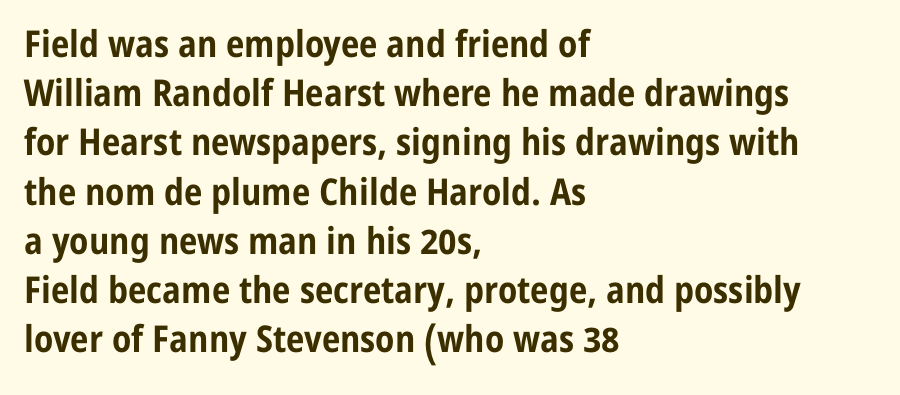
The image shows 37 px bold, condensed sans-serif type, upright; set left-aligned, normal line spacing (1.33x), normal letter spacing, not underlined; low stroke contrast and a medium x-height.
